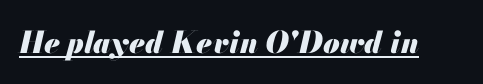
Q: Is the text bold? A: Yes.
Q: Is the text italic (slanted)? A: Yes, it leans right by about 13 degrees.
Q: Is the text underlined? A: Yes.
Q: Is the spacing between letters normal or unusually wide? A: Normal.
Q: Width (condensed, normal, or wide)? A: Normal.
Q: Stroke contrast? A: Medium.
Q: x-height? A: Small.
Q: Monospaced? A: No.
